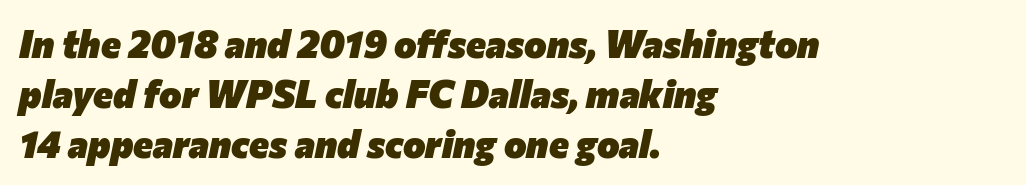
Q: Is the text bold? A: Yes.
Q: Is the text italic (slanted)? A: Yes, it leans right by about 12 degrees.
Q: Is the text underlined? A: No.
Q: How is the paragraph aligned? A: Left-aligned.
Q: Is the spacing between letters normal or unusually wide? A: Normal.
Q: Is the spacing between lines tight, normal or loose? A: Normal.
Q: Width (condensed, normal, or wide)? A: Normal.
Q: Stroke contrast? A: Low.
Q: x-height? A: Medium.
Q: Monospaced? A: No.
